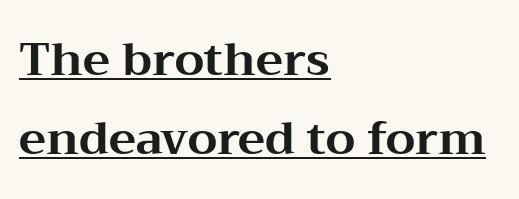
The image shows 46 px bold, wide serif type, upright; set left-aligned, line spacing 1.72x, normal letter spacing, underlined; medium stroke contrast and a medium x-height.
